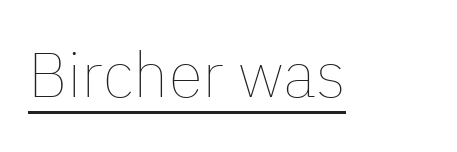
The image shows 63 px thin type, upright; set normal letter spacing, underlined; low stroke contrast and a medium x-height.
